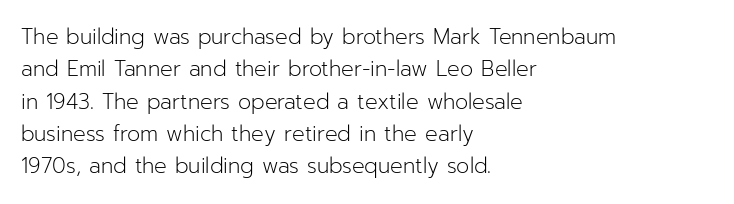
Q: Is the text bold? A: No.
Q: Is the text italic (slanted)? A: No, it is upright.
Q: Is the text underlined? A: No.
Q: How is the paragraph aligned? A: Left-aligned.
Q: Is the spacing between letters normal or unusually wide? A: Normal.
Q: Is the spacing between lines tight, normal or loose? A: Normal.
